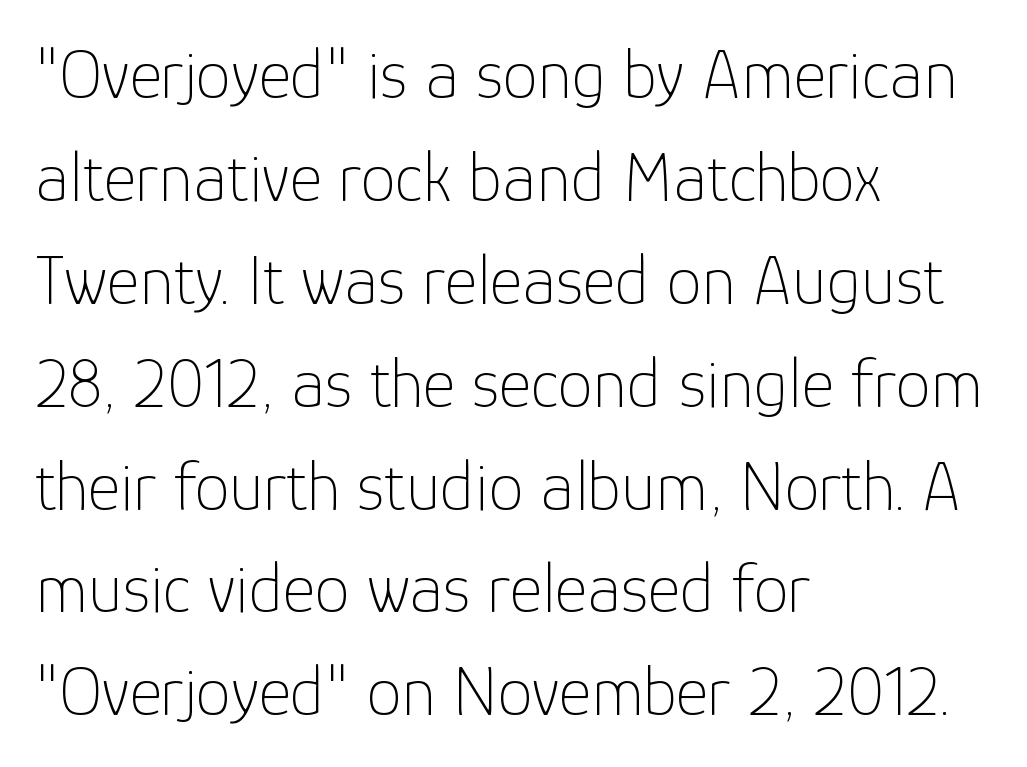
Caption: face not bold, strokes unweighted. This is sans-serif lettering, the kind often seen on screens and signage. This sample has the flowing, uneven cadence of proportional lettering. Tracking here is standard; glyphs follow each other at the usual distance. A typesetter would mark this as roman, not italic.
